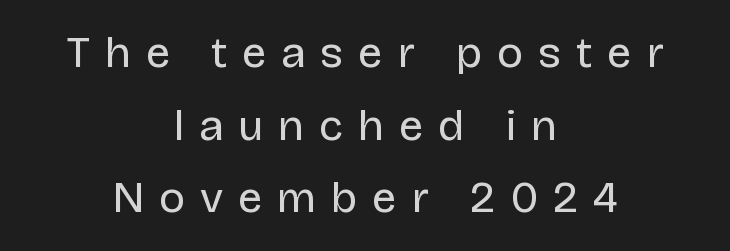
Q: Is the text bold? A: No.
Q: Is the text italic (slanted)? A: No, it is upright.
Q: Is the typeface a serif or a sans-serif typeface? A: Sans-serif.
Q: Is the text underlined? A: No.
Q: How is the paragraph aligned? A: Centered.
Q: Is the spacing between letters normal or unusually wide? A: Unusually wide.
Q: Is the spacing between lines tight, normal or loose? A: Normal.
Q: Width (condensed, normal, or wide)? A: Normal.
Q: Stroke contrast? A: Low.
Q: x-height? A: Large.
Q: Monospaced? A: No.
